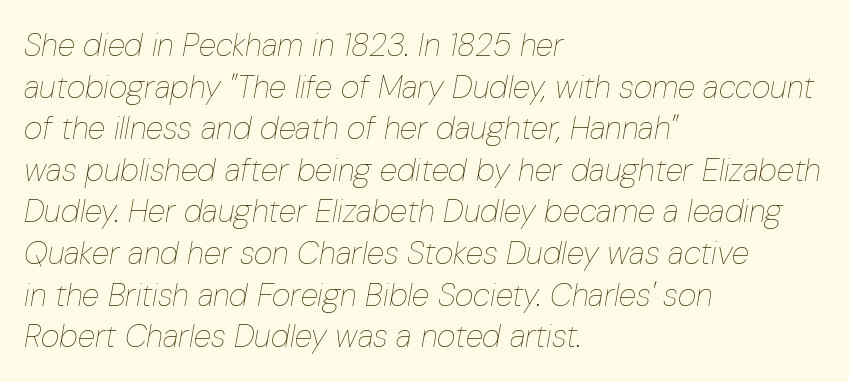
Does the lettering tilt? It does — this is italic. Each line starts at the same left margin while the right side varies. Notice how descenders clear the ascenders below comfortably — that's standard leading. Plain, unruled lines of type.
